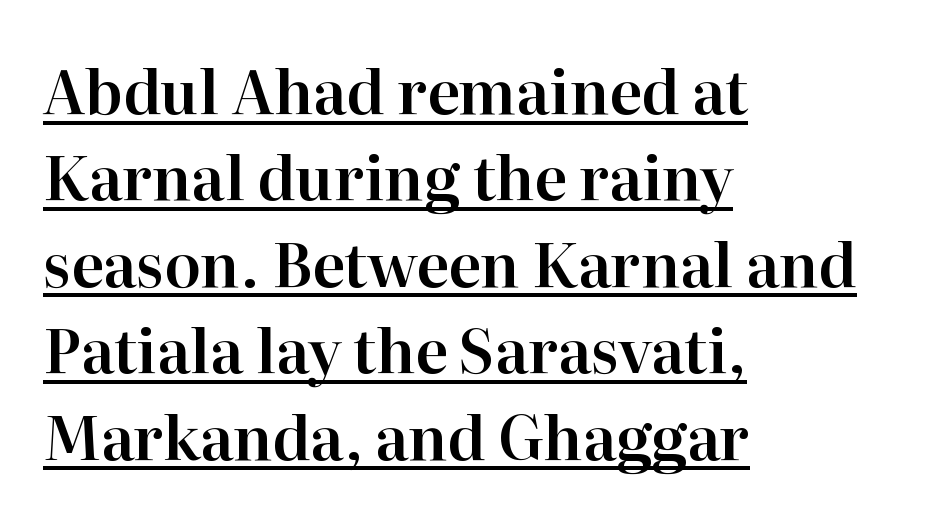
Q: Is the text italic (slanted)? A: No, it is upright.
Q: Is the typeface a serif or a sans-serif typeface? A: Serif.
Q: Is the text underlined? A: Yes.
Q: How is the paragraph aligned? A: Left-aligned.
Q: Is the spacing between letters normal or unusually wide? A: Normal.
Q: Is the spacing between lines tight, normal or loose? A: Normal.
Q: Width (condensed, normal, or wide)? A: Normal.
Q: Stroke contrast? A: High.
Q: x-height? A: Medium.
Q: Monospaced? A: No.
